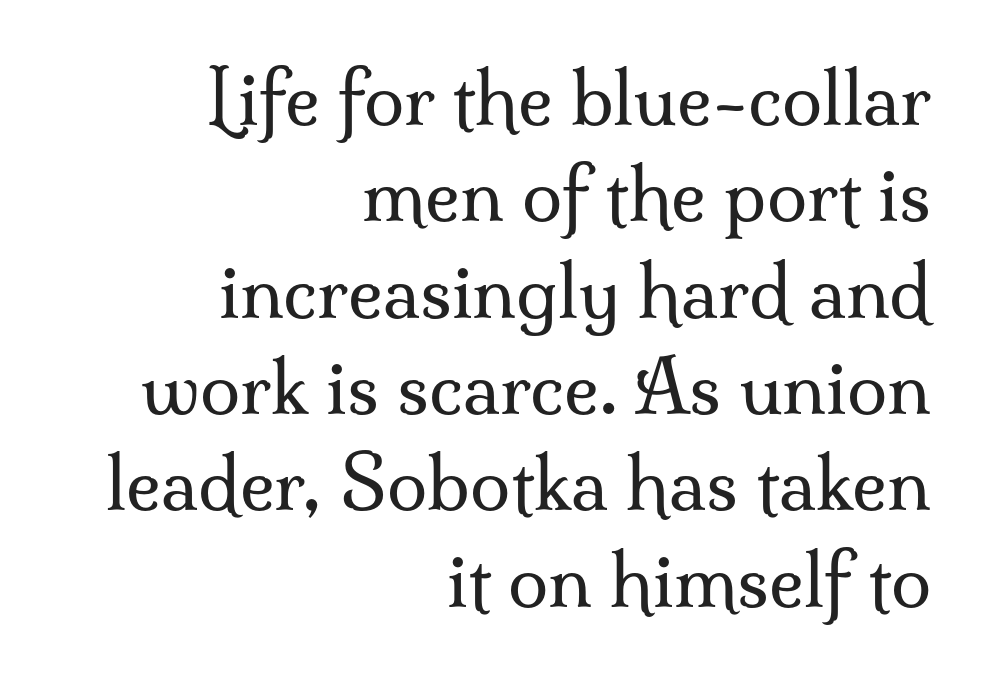
Summary of weight: not heavy and not bold. Is there any slant? The stems are plumb. Little horizontal feet cap the strokes, marking this as serif type. The rendering anchors every line to the right-hand side. These lines sit exactly where default settings would place them.
